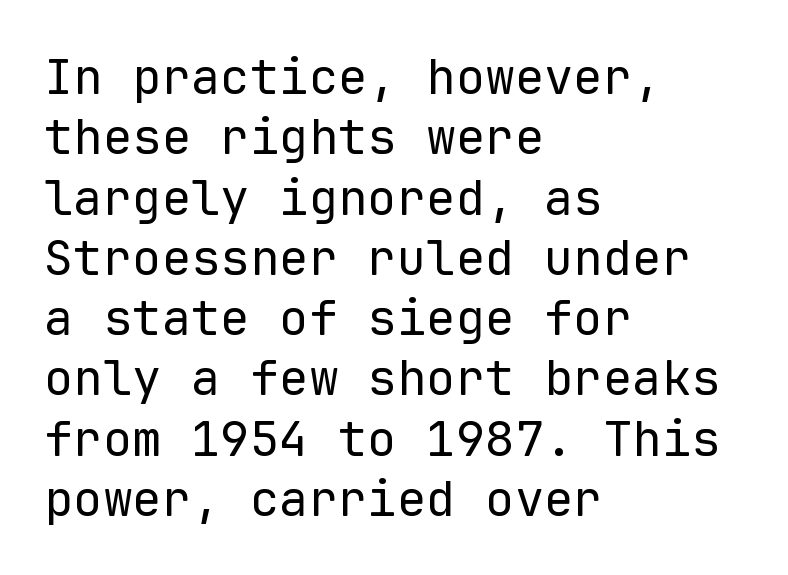
{"serif": "no", "italic": "no", "bold": "no", "weight": "regular", "width": "normal", "stroke_contrast": "low", "x_height": "medium", "monospaced": "yes", "underline": "no", "align": "left", "line_spacing_ratio": 1.23, "letter_spacing": "normal", "letter_spacing_em": 0.0, "glyph_px": 49}
